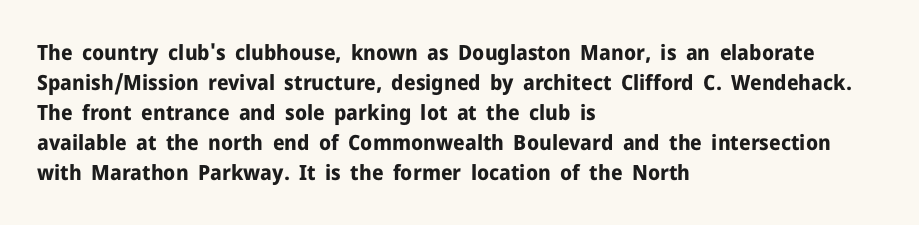
The font's upright variant was chosen for this text. These lines keep a tight, regular rhythm from letter to letter. Notice how thick the strokes are: this is what a full bold looks like. These lines sit exactly where default settings would place them.
